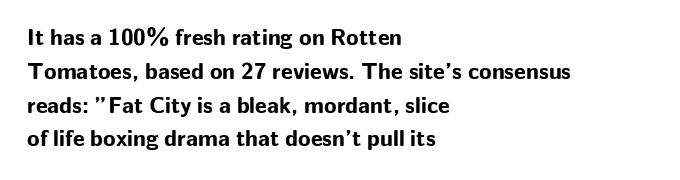
Bold? Absolutely — the strokes are thick and heavy. The setting favours the left margin, as ordinary paragraphs usually do. The font's upright variant was chosen for this text. A bare baseline throughout the passage. Vertical spacing — default.
